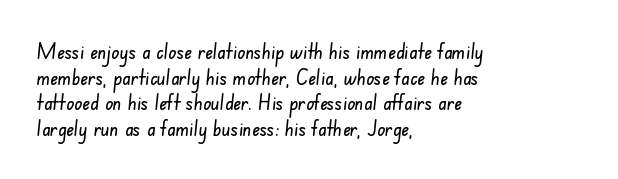
{"underline": "no", "align": "left", "line_spacing_ratio": 1.22, "letter_spacing": "normal", "letter_spacing_em": 0.0, "glyph_px": 21}
